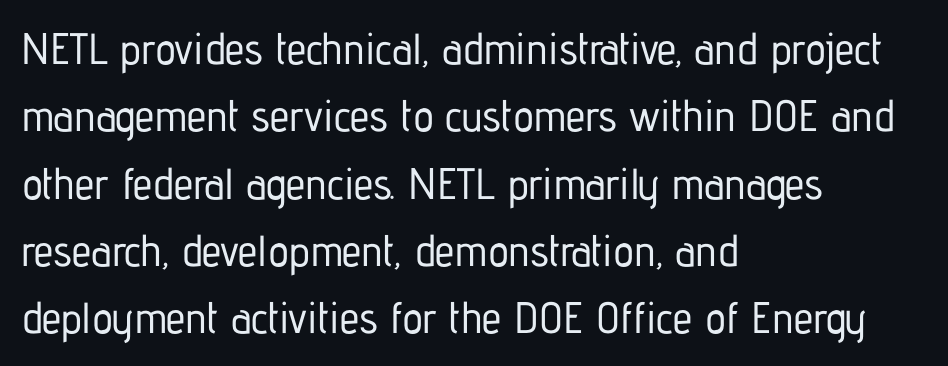
{"serif": "no", "italic": "no", "width": "condensed", "stroke_contrast": "low", "x_height": "medium", "monospaced": "no", "underline": "no", "align": "left", "line_spacing": "normal", "line_spacing_ratio": 1.53, "letter_spacing": "normal", "letter_spacing_em": 0.0, "glyph_px": 44}
